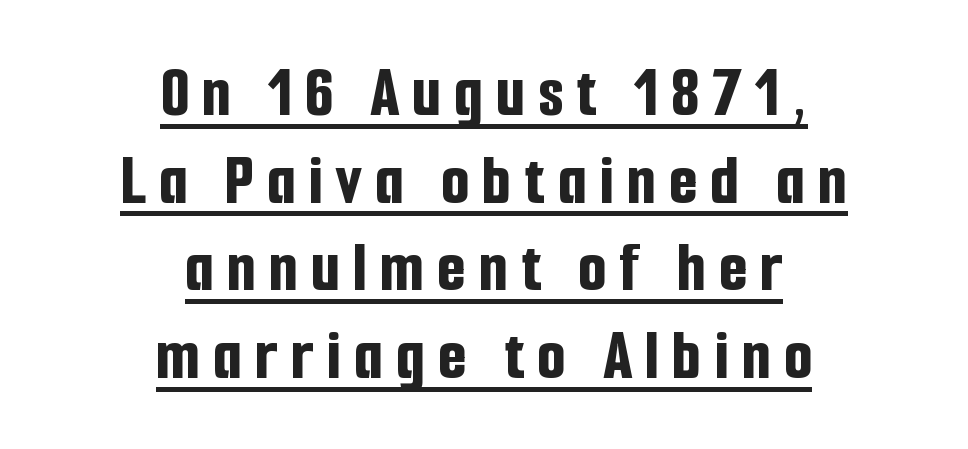
The passage shown is emphatically bold. A continuous stroke trails under the words, as in a hyperlink. The lines in this sample share a center point and differ in where they start and stop. This is sans-serif lettering, the kind often seen on screens and signage. If you drew a line through each stem, it would be perfectly vertical. Note the varied advance widths — an 'i' is clearly narrower than an 'm'.
